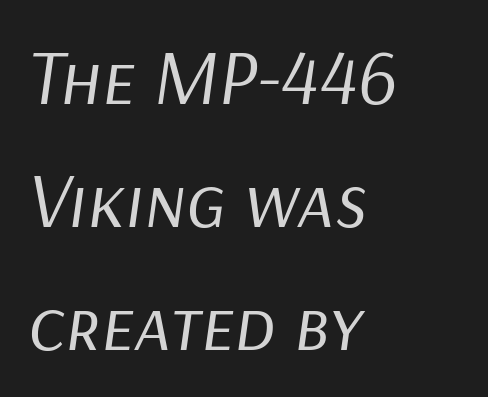
The image shows 78 px regular-weight type, italic (leaning right); set left-aligned, normal line spacing (1.58x), normal letter spacing, not underlined; low stroke contrast and a medium x-height.
